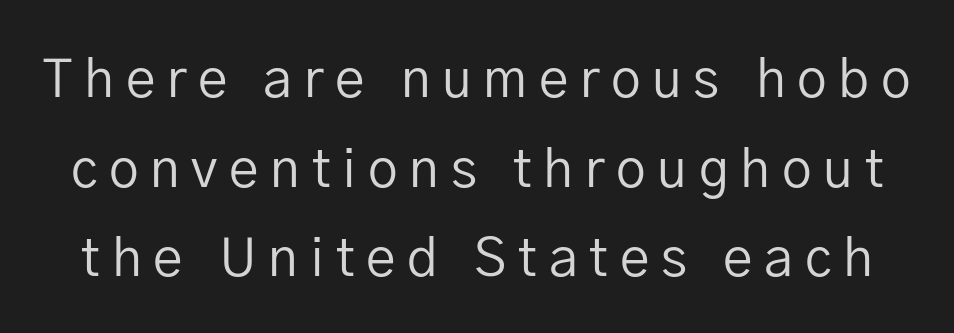
{"serif": "no", "italic": "no", "bold": "no", "weight": "regular", "width": "normal", "stroke_contrast": "low", "x_height": "medium", "monospaced": "no", "underline": "no", "line_spacing": "normal", "line_spacing_ratio": 1.69, "letter_spacing": "wide", "letter_spacing_em": 0.22, "glyph_px": 53}
